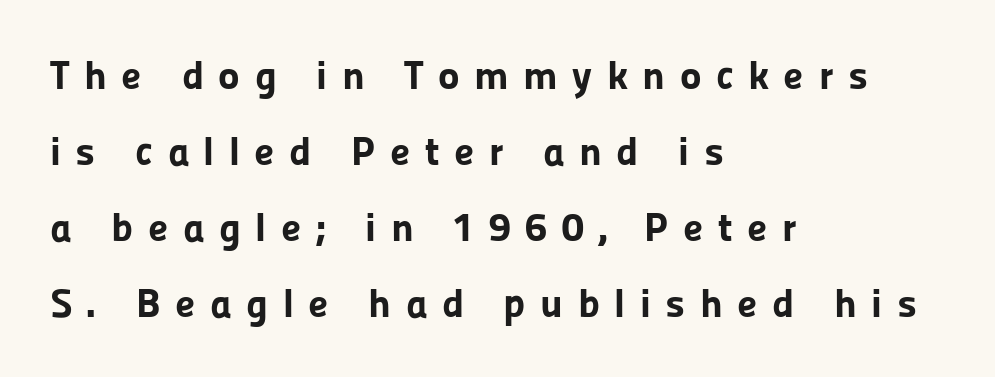
Upright lettering throughout. Typographically, this falls in the sans-serif category. These lines are rendered in a variable-pitch font. Underlining? Definitely not there. Caption: bold face, heavy strokes.
